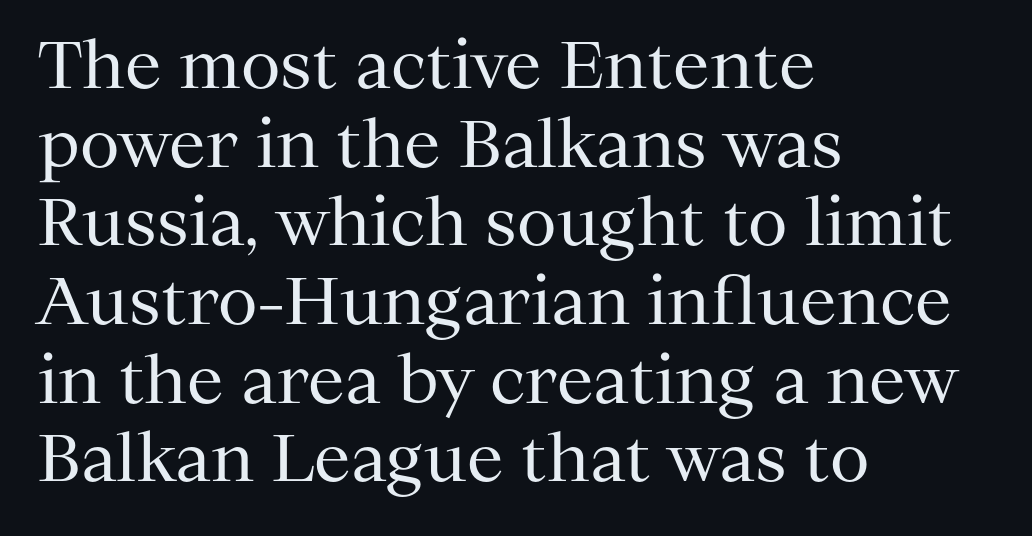
The image shows 65 px regular-weight serif type, upright; set left-aligned, line spacing 1.21x, normal letter spacing, not underlined; medium stroke contrast and a medium x-height.
